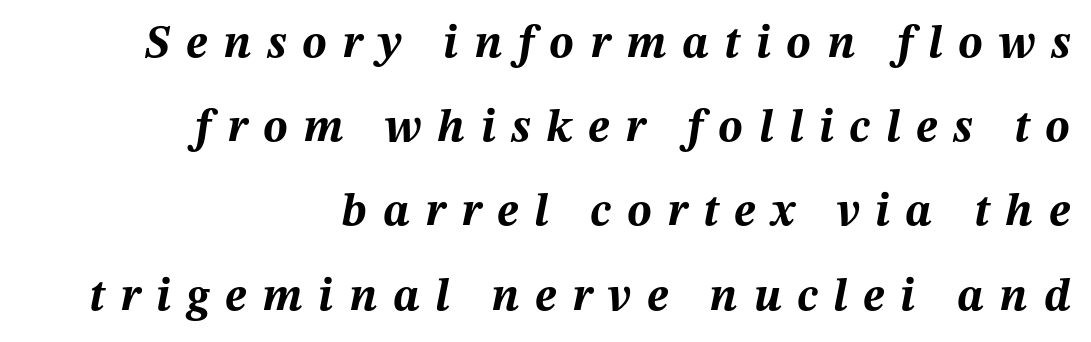
{"italic": "yes", "lean": "right", "slant_degrees": 12, "bold": "yes", "weight": "bold", "width": "normal", "stroke_contrast": "medium", "x_height": "medium", "monospaced": "no", "underline": "no", "align": "right", "line_spacing_ratio": 1.83, "letter_spacing": "wide", "letter_spacing_em": 0.34, "glyph_px": 46}
